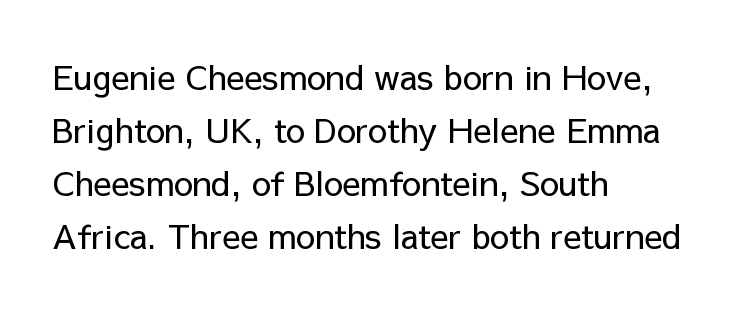
{"serif": "no", "italic": "no", "bold": "no", "weight": "regular", "width": "normal", "stroke_contrast": "low", "x_height": "medium", "monospaced": "no", "underline": "no", "align": "left", "line_spacing": "normal", "line_spacing_ratio": 1.56, "letter_spacing": "normal", "letter_spacing_em": 0.0, "glyph_px": 34}
